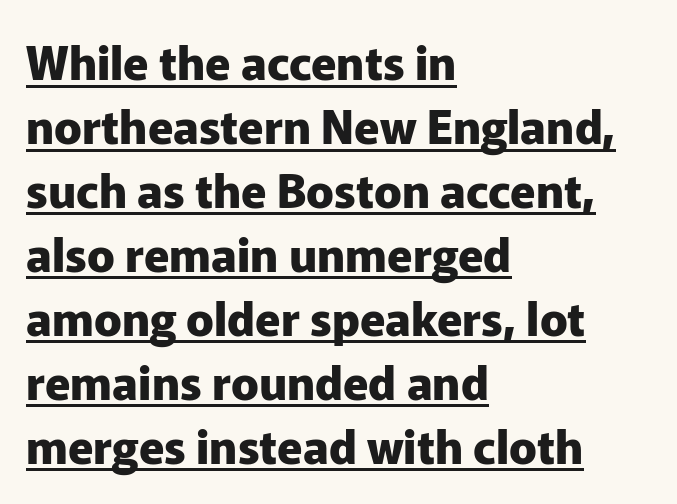
The image shows 46 px heavy sans-serif type, upright; set left-aligned, normal line spacing (1.39x), normal letter spacing, underlined; low stroke contrast and a medium x-height.
